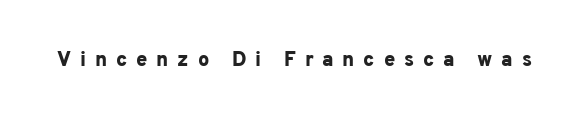
Q: Is the text bold? A: Yes.
Q: Is the text italic (slanted)? A: No, it is upright.
Q: Is the text underlined? A: No.
Q: Is the spacing between letters normal or unusually wide? A: Unusually wide.
